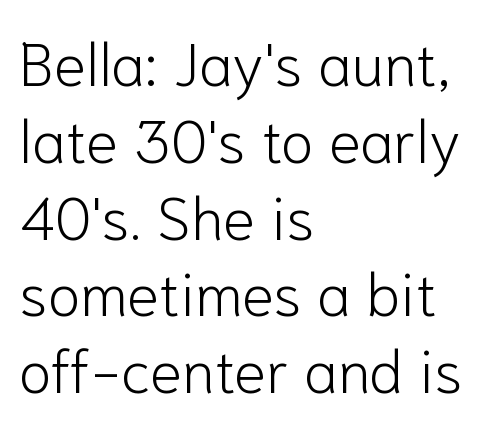
Heft: none added — not bold. Does the lettering tilt? It doesn't — this is upright. A sans-serif font was chosen for this passage. Varying glyph widths throughout — classic text-font behaviour.
